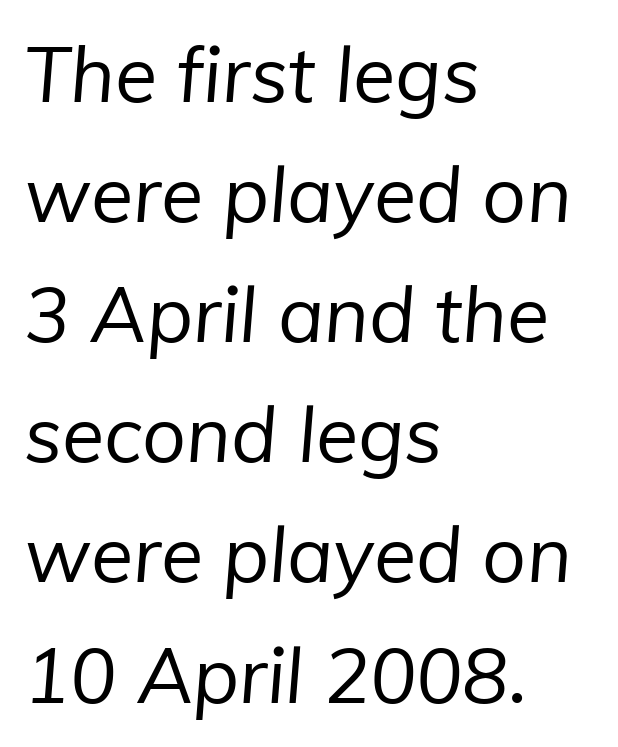
The image shows 77 px regular-weight sans-serif type; set left-aligned, normal line spacing (1.56x), normal letter spacing, not underlined; low stroke contrast and a medium x-height.
